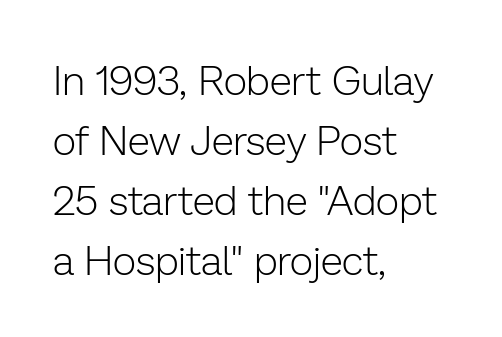
Q: Is the text bold? A: No.
Q: Is the text italic (slanted)? A: No, it is upright.
Q: Is the typeface a serif or a sans-serif typeface? A: Sans-serif.
Q: Is the text underlined? A: No.
Q: How is the paragraph aligned? A: Left-aligned.
Q: Is the spacing between letters normal or unusually wide? A: Normal.
Q: Is the spacing between lines tight, normal or loose? A: Normal.
Q: Width (condensed, normal, or wide)? A: Normal.
Q: Stroke contrast? A: Low.
Q: x-height? A: Medium.
Q: Monospaced? A: No.
